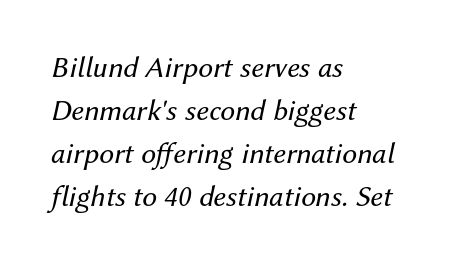
{"italic": "yes", "lean": "right", "slant_degrees": 12, "bold": "no", "weight": "regular", "width": "normal", "stroke_contrast": "medium", "x_height": "medium", "monospaced": "no", "underline": "no", "align": "left", "line_spacing": "normal", "line_spacing_ratio": 1.43, "letter_spacing": "normal", "letter_spacing_em": 0.0, "glyph_px": 30}
